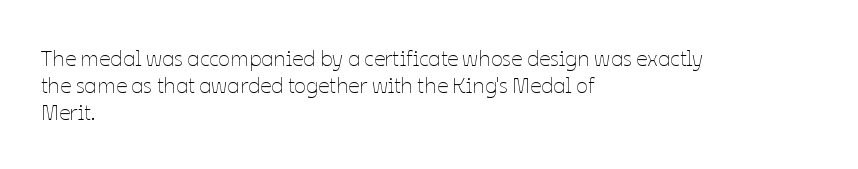
Beneath every word, the page is bare. The lettering holds an erect, upright posture throughout. Caption: face not bold, strokes unweighted. The gaps between neighbouring characters are ordinary and unremarkable.
